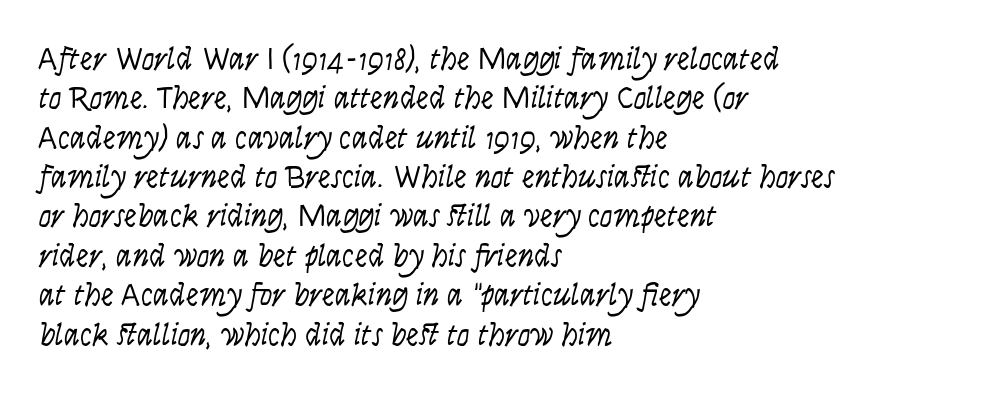
In terms of posture, this sample is oblique. Line starts are locked; line ends wander. Varying glyph widths throughout — classic text-font behaviour. Unmarked baselines from the first word to the last. The cut favours lightness, reaching ordinary text weight at its darkest. Nothing unusual about the tracking: characters are spaced as the font intends.
